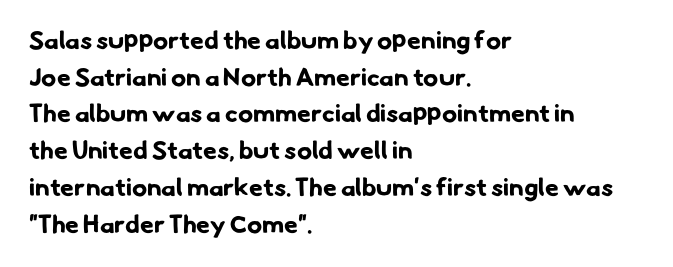
Line spacing here is normal. Nobody touched the tracking dial on this one. Students, this is bold: see how much ink each stroke carries. Descender tails drop into unmarked territory.
